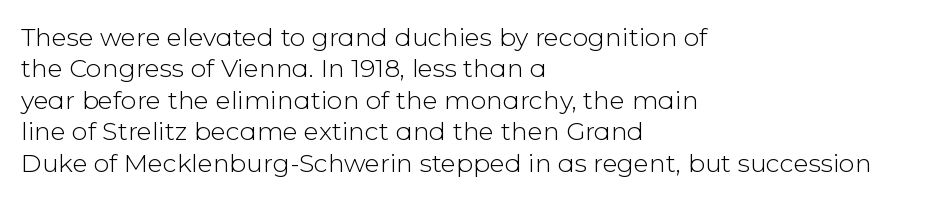
No letter is thick-stroked: the sample isn't bold. This is roman type, the default non-slanted kind. One glance says typical: line gaps are just what's usual. Plain, unruled lines of type. This sample is left-justified, so line endings fall wherever the words run out.
